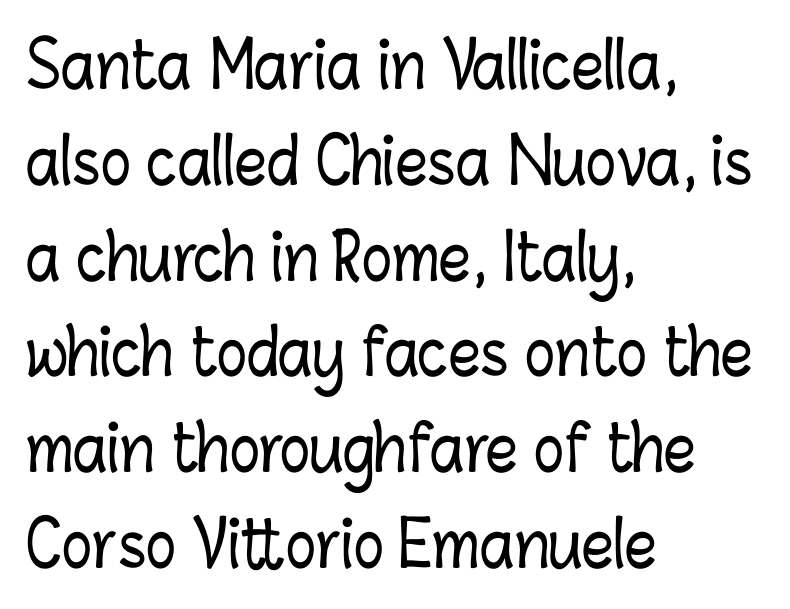
The image shows 63 px condensed type, upright; set left-aligned, normal line spacing (1.52x), normal letter spacing, not underlined; low stroke contrast and a medium x-height.
